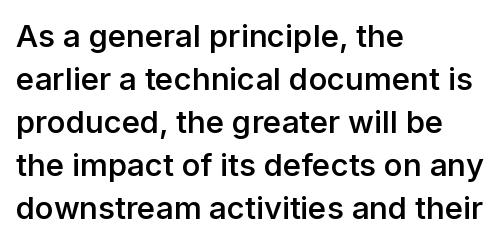
The block of text has a typical density, with ordinary space between rows. Here the glyphs are tracked normally, forming tight word shapes. These lines were composed using upright roman letters. Descenders are the only things crossing below the line.
